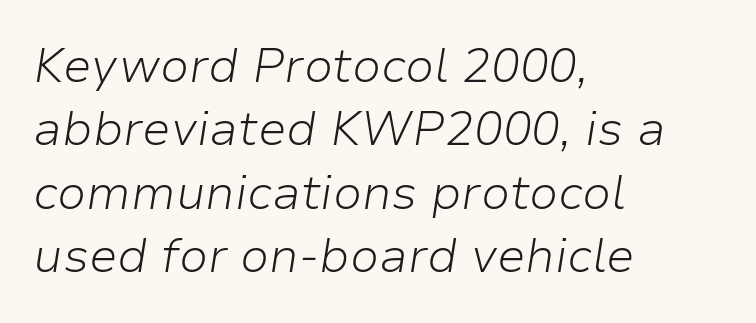
{"italic": "yes", "lean": "right", "slant_degrees": 9, "bold": "no", "weight": "light", "width": "normal", "stroke_contrast": "low", "x_height": "medium", "monospaced": "no", "underline": "no", "align": "left", "line_spacing": "normal", "line_spacing_ratio": 1.32, "letter_spacing": "normal", "letter_spacing_em": 0.0, "glyph_px": 48}
